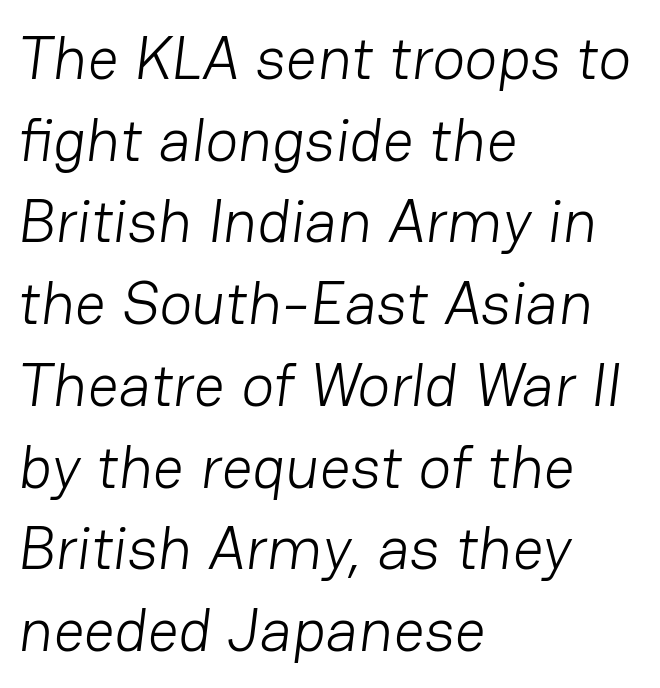
Q: Is the text bold? A: No.
Q: Is the typeface a serif or a sans-serif typeface? A: Sans-serif.
Q: Is the text underlined? A: No.
Q: How is the paragraph aligned? A: Left-aligned.
Q: Is the spacing between letters normal or unusually wide? A: Normal.
Q: Is the spacing between lines tight, normal or loose? A: Normal.
Q: Width (condensed, normal, or wide)? A: Normal.
Q: Stroke contrast? A: Low.
Q: x-height? A: Medium.
Q: Monospaced? A: No.
